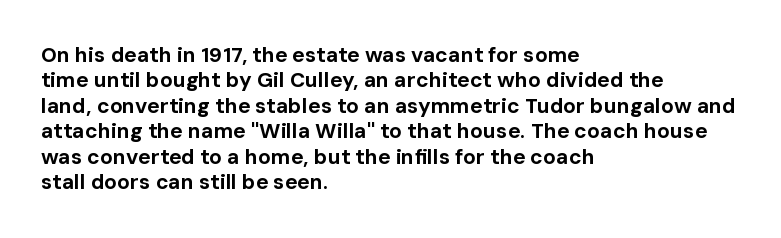
Q: Is the text bold? A: Yes.
Q: Is the text italic (slanted)? A: No, it is upright.
Q: Is the text underlined? A: No.
Q: How is the paragraph aligned? A: Left-aligned.
Q: Is the spacing between letters normal or unusually wide? A: Normal.
